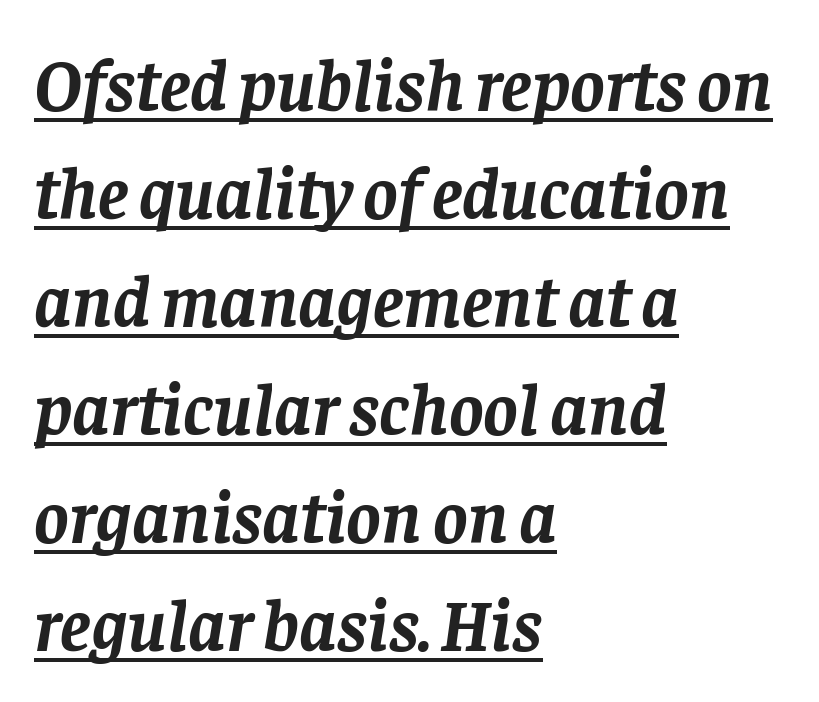
The image shows 73 px semibold serif type, italic (leaning right); set left-aligned, normal line spacing (1.48x), normal letter spacing, underlined; low stroke contrast and a large x-height.
